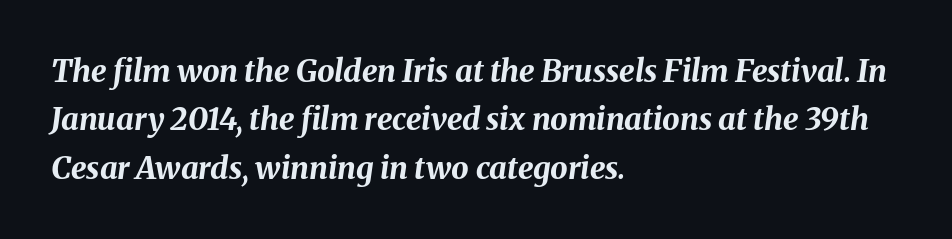
The letters are slanted; this is an italic face. The typesetter chose a ragged-right arrangement here. The passage shown is typed in a proportional face where columns would drift. Any mark beneath the type? The region is blank.
